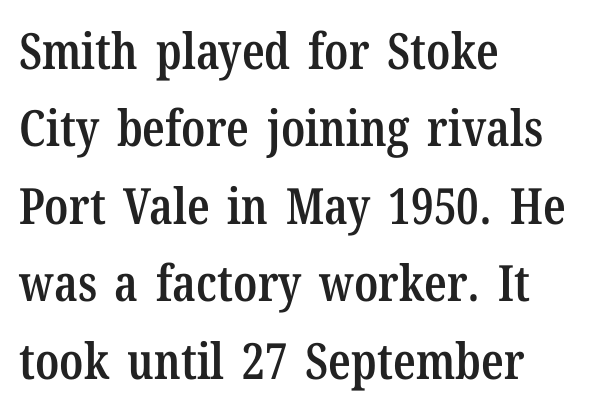
No word sits above an underline. Think of a printed novel: that variable character pitch is what you see here. The letters stand upright; this is a roman face. The letters carry serifs — small finishing strokes at the ends of their stems.
